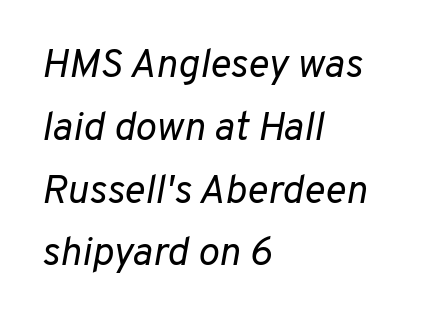
Q: Is the text bold? A: No.
Q: Is the text italic (slanted)? A: Yes, it leans right by about 10 degrees.
Q: Is the text underlined? A: No.
Q: How is the paragraph aligned? A: Left-aligned.
Q: Is the spacing between letters normal or unusually wide? A: Normal.
Q: Is the spacing between lines tight, normal or loose? A: Normal.
Q: Width (condensed, normal, or wide)? A: Normal.
Q: Stroke contrast? A: Low.
Q: x-height? A: Medium.
Q: Monospaced? A: No.
